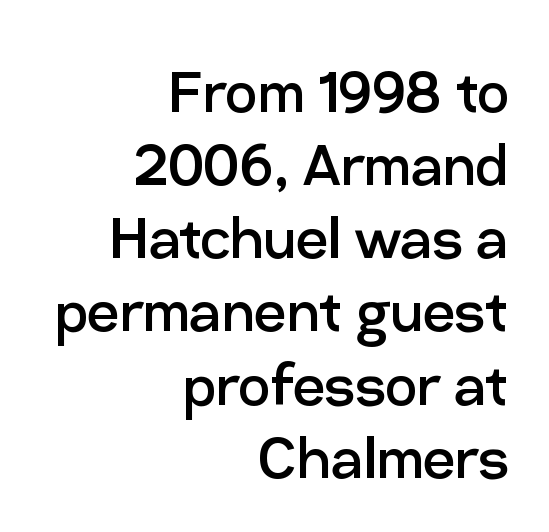
Q: Is the text bold? A: No.
Q: Is the text italic (slanted)? A: No, it is upright.
Q: Is the typeface a serif or a sans-serif typeface? A: Sans-serif.
Q: Is the text underlined? A: No.
Q: How is the paragraph aligned? A: Right-aligned.
Q: Is the spacing between letters normal or unusually wide? A: Normal.
Q: Is the spacing between lines tight, normal or loose? A: Tight.
Q: Width (condensed, normal, or wide)? A: Normal.
Q: Stroke contrast? A: Low.
Q: x-height? A: Medium.
Q: Monospaced? A: No.
